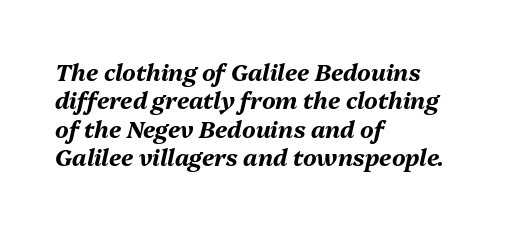
The image shows 23 px bold type, italic (leaning right); set left-aligned, line spacing 1.23x, normal letter spacing, not underlined.
